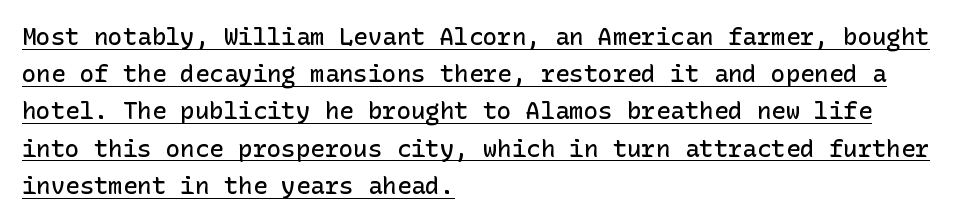
Q: Is the text bold? A: Semi-bold.
Q: Is the text italic (slanted)? A: No, it is upright.
Q: Is the text underlined? A: Yes.
Q: How is the paragraph aligned? A: Left-aligned.
Q: Is the spacing between letters normal or unusually wide? A: Normal.
Q: Is the spacing between lines tight, normal or loose? A: Normal.
